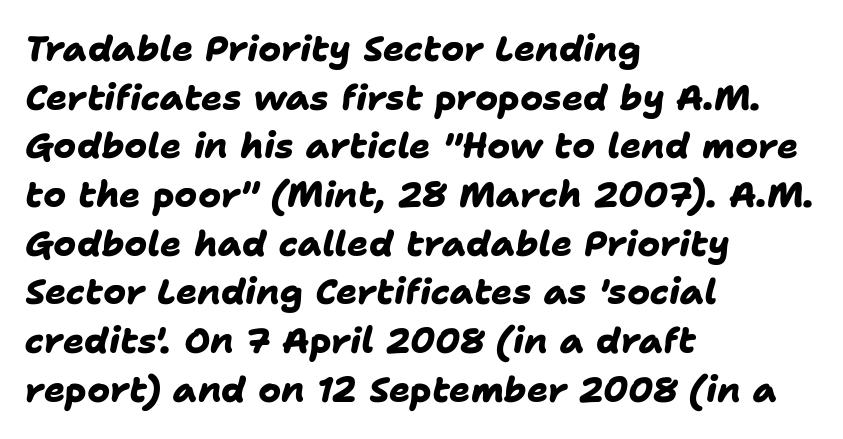
Q: Is the text bold? A: Yes.
Q: Is the typeface a serif or a sans-serif typeface? A: Sans-serif.
Q: Is the text underlined? A: No.
Q: How is the paragraph aligned? A: Left-aligned.
Q: Is the spacing between letters normal or unusually wide? A: Normal.
Q: Is the spacing between lines tight, normal or loose? A: Normal.
Q: Width (condensed, normal, or wide)? A: Normal.
Q: Stroke contrast? A: Low.
Q: x-height? A: Medium.
Q: Monospaced? A: No.
